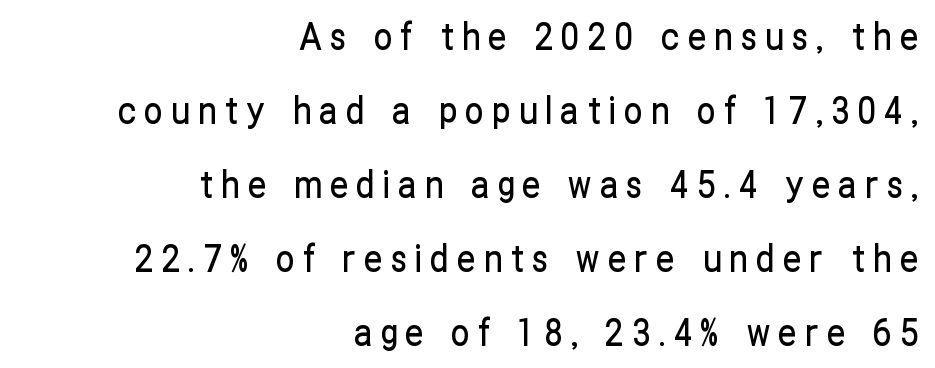
{"serif": "no", "italic": "no", "width": "condensed", "stroke_contrast": "low", "x_height": "medium", "monospaced": "no", "underline": "no", "align": "right", "line_spacing": "loose", "line_spacing_ratio": 2.0, "letter_spacing": "wide", "letter_spacing_em": 0.22, "glyph_px": 37}
